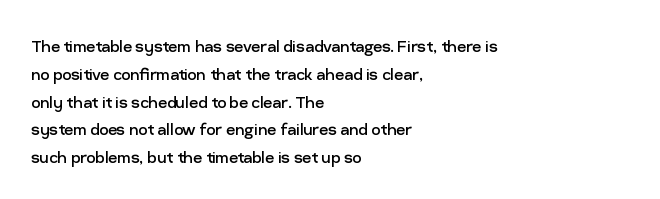
Q: Is the text bold? A: No.
Q: Is the text italic (slanted)? A: No, it is upright.
Q: Is the text underlined? A: No.
Q: How is the paragraph aligned? A: Left-aligned.
Q: Is the spacing between letters normal or unusually wide? A: Normal.
Q: Is the spacing between lines tight, normal or loose? A: Normal.
